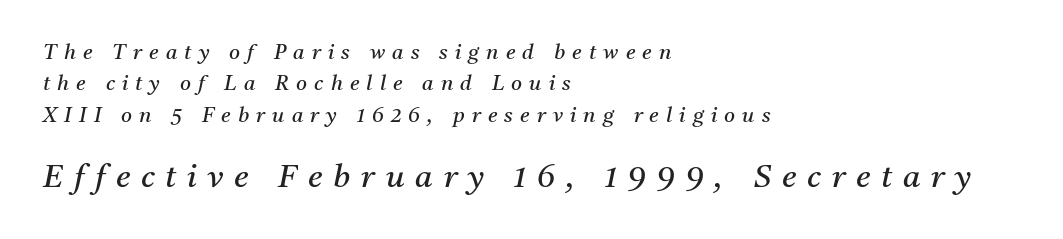
The emphasis by scale lands on block number two, below. Summary of vertical rhythm: regular, with standard interline spacing. Old-style or modern, the face here clearly has serifs. The strip under each line holds only bare page. Words appear elongated and porous because spacing is wide. Looking at the ascenders, they clearly lean.
